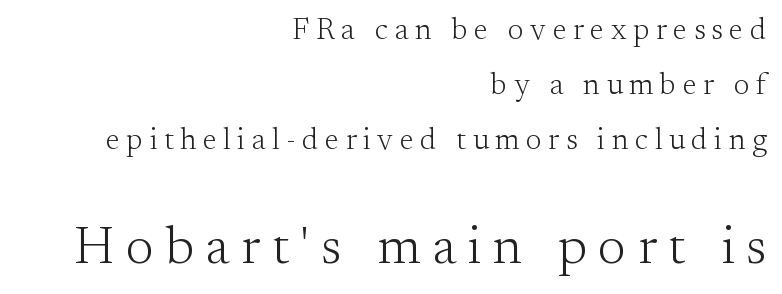
These lines are rendered in a variable-pitch font. This layout puts the modest block above and the oversized block below. Ascenders rise straight up at ninety degrees. Observe the wide spacing: letters keep a clear distance from each other. Are there feet on the stems? There are — it's a serif.
